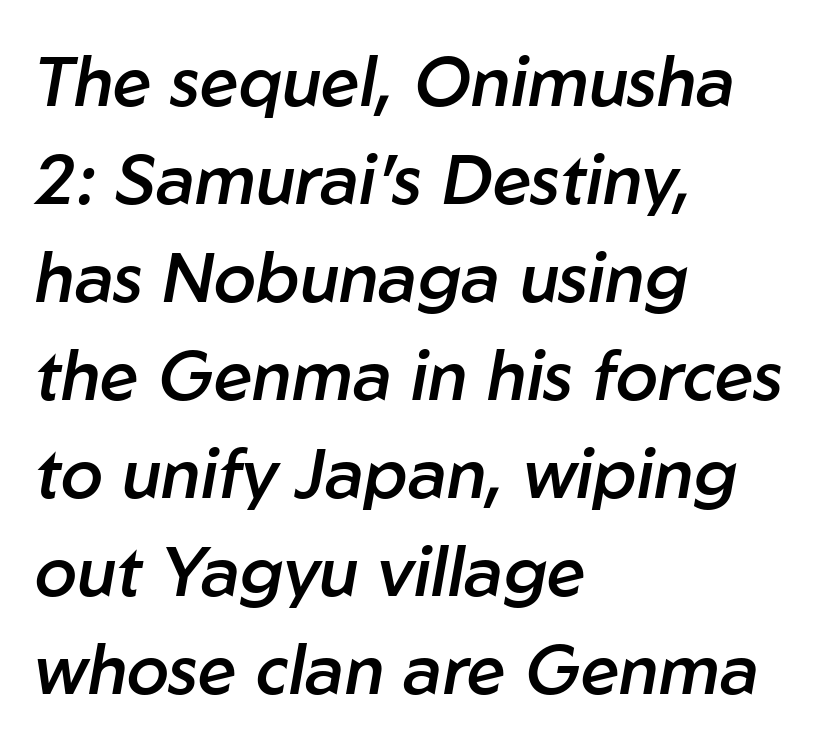
Q: Is the text bold? A: Semi-bold.
Q: Is the text italic (slanted)? A: Yes, it leans right by about 10 degrees.
Q: Is the text underlined? A: No.
Q: How is the paragraph aligned? A: Left-aligned.
Q: Is the spacing between letters normal or unusually wide? A: Normal.
Q: Is the spacing between lines tight, normal or loose? A: Normal.
Q: Width (condensed, normal, or wide)? A: Normal.
Q: Stroke contrast? A: Low.
Q: x-height? A: Medium.
Q: Monospaced? A: No.
